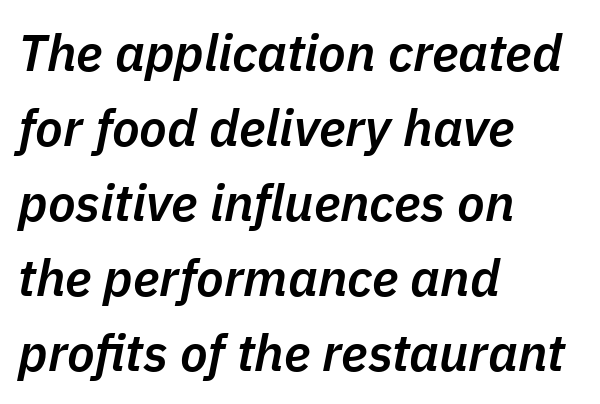
Q: Is the text bold? A: Semi-bold.
Q: Is the text italic (slanted)? A: Yes, it leans right by about 11 degrees.
Q: Is the text underlined? A: No.
Q: How is the paragraph aligned? A: Left-aligned.
Q: Is the spacing between letters normal or unusually wide? A: Normal.
Q: Is the spacing between lines tight, normal or loose? A: Normal.
Q: Width (condensed, normal, or wide)? A: Normal.
Q: Stroke contrast? A: Low.
Q: x-height? A: Medium.
Q: Monospaced? A: No.
